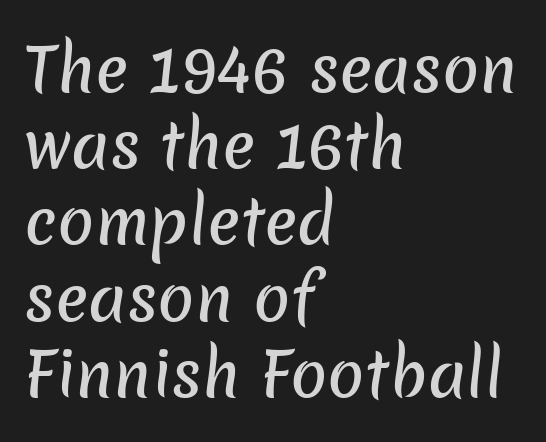
Letterform terminals end flat and unadorned throughout the passage. Nobody touched the tracking dial on this one. Interline gaps are of average width in this sample. You could not count columns in this text — the font is proportionally spaced.
